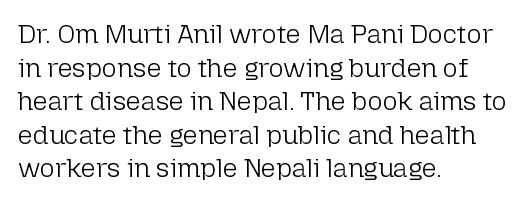
Q: Is the text bold? A: No.
Q: Is the text italic (slanted)? A: No, it is upright.
Q: Is the text underlined? A: No.
Q: How is the paragraph aligned? A: Left-aligned.
Q: Is the spacing between letters normal or unusually wide? A: Normal.
Q: Is the spacing between lines tight, normal or loose? A: Normal.
